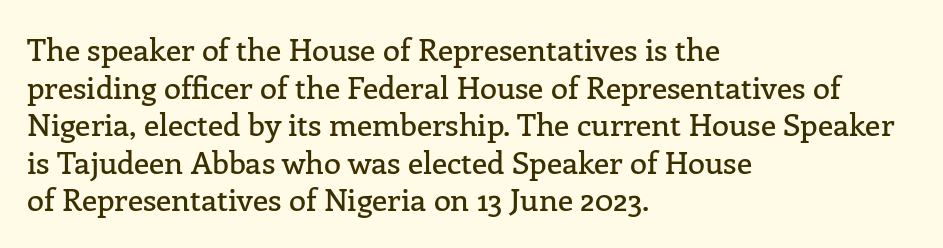
{"serif": "yes", "italic": "no", "width": "normal", "stroke_contrast": "low", "x_height": "medium", "monospaced": "no", "underline": "no", "align": "left", "line_spacing_ratio": 1.21, "letter_spacing": "normal", "letter_spacing_em": 0.0, "glyph_px": 31}
